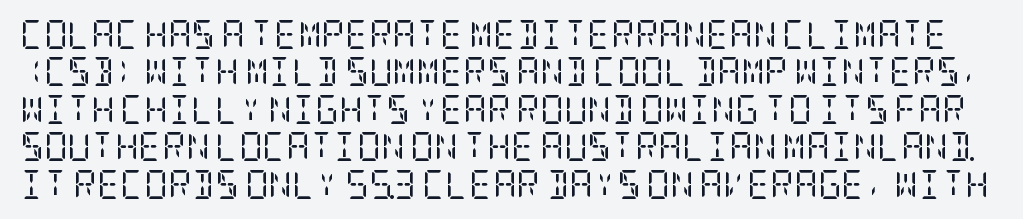
The image shows 29 px regular-weight, condensed serif type, upright; set normal line spacing (1.29x), normal letter spacing, not underlined; low stroke contrast and a large x-height.
